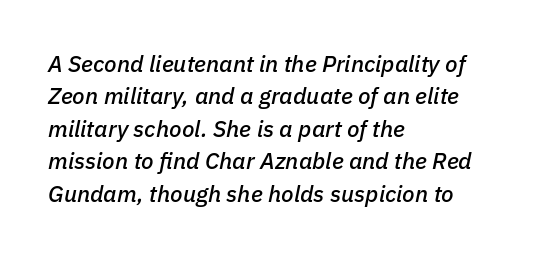
{"italic": "yes", "lean": "right", "slant_degrees": 11, "underline": "no", "align": "left", "line_spacing": "normal", "line_spacing_ratio": 1.41, "letter_spacing": "normal", "letter_spacing_em": 0.0, "glyph_px": 23}
